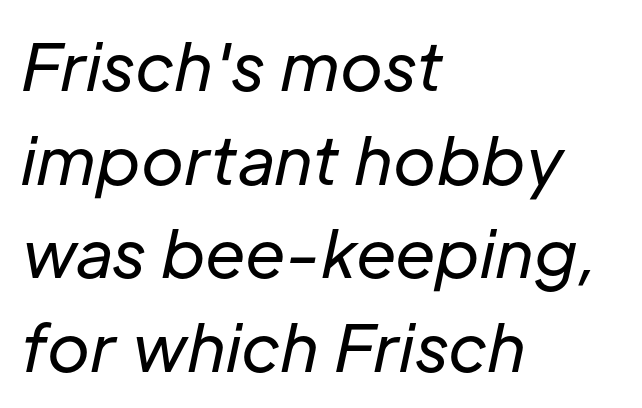
Q: Is the text bold? A: No.
Q: Is the text italic (slanted)? A: Yes, it leans right by about 12 degrees.
Q: Is the text underlined? A: No.
Q: How is the paragraph aligned? A: Left-aligned.
Q: Is the spacing between letters normal or unusually wide? A: Normal.
Q: Is the spacing between lines tight, normal or loose? A: Normal.
Q: Width (condensed, normal, or wide)? A: Normal.
Q: Stroke contrast? A: Low.
Q: x-height? A: Medium.
Q: Monospaced? A: No.
